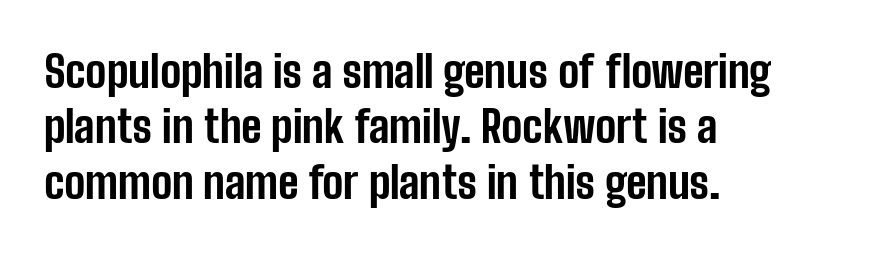
The ragged edge is on the right, which tells us the setting is flush left. Posture: straight, roman, zero tilt. The rendering uses a moderate line-height, typical for paragraphs. Anything drawn beneath the words? Only blank space. Type style note: lacks serifs.
